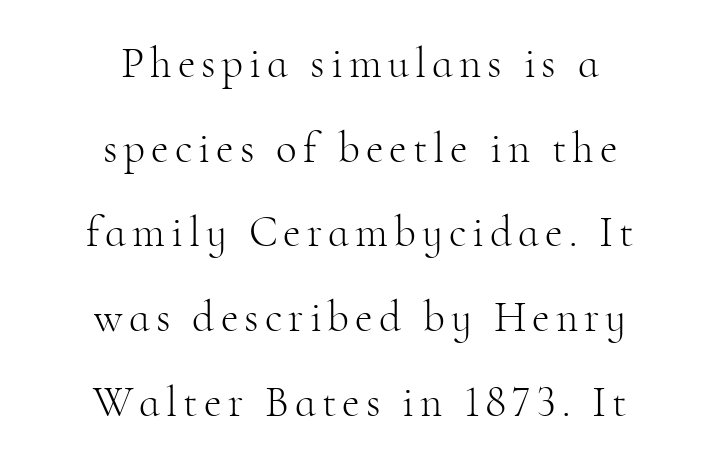
The image shows 43 px light serif type, upright; set centered, loose line spacing (1.97x), not underlined; high stroke contrast and a small x-height.
